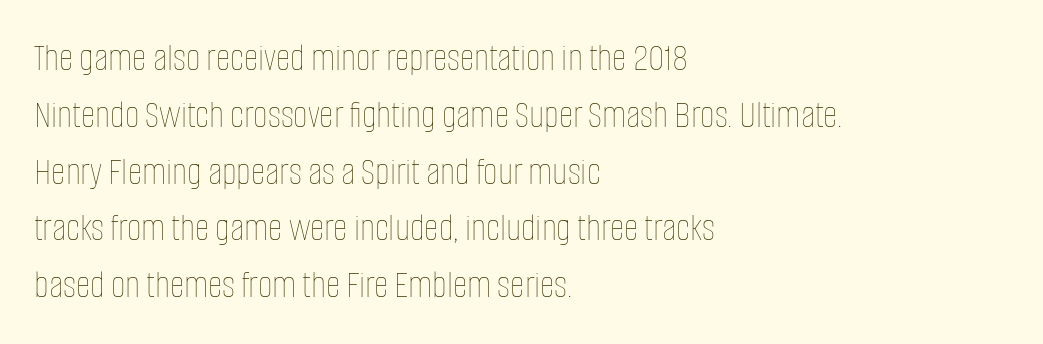
The image shows 40 px thin, condensed type, upright; set left-aligned, normal line spacing (1.42x), normal letter spacing, not underlined; low stroke contrast and a large x-height.
